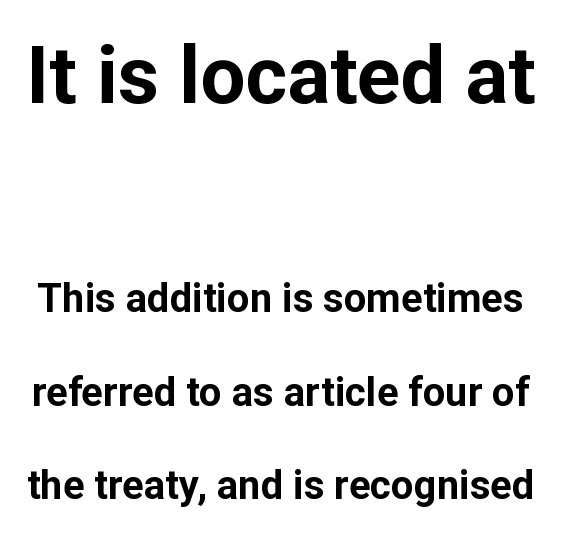
{"serif": "no", "italic": "no", "bold": "yes", "weight": "bold", "width": "normal", "stroke_contrast": "low", "x_height": "medium", "monospaced": "no", "underline": "no", "line_spacing": "loose", "line_spacing_ratio": 2.33, "letter_spacing": "normal", "letter_spacing_em": 0.0, "larger_block": "first", "size_ratio": 2.0, "glyph_px": 80}
